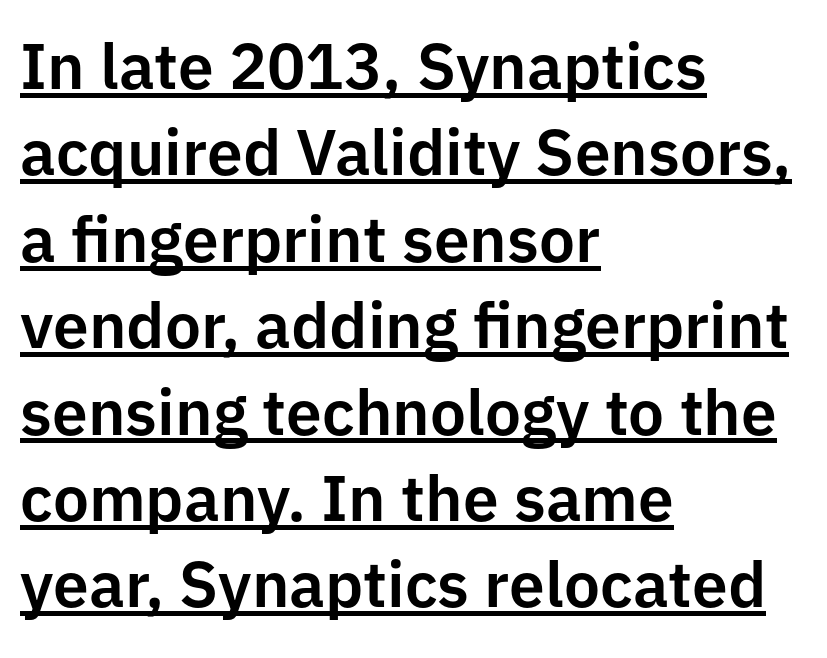
The image shows 64 px sans-serif type, upright; set left-aligned, normal line spacing (1.35x), normal letter spacing, underlined; low stroke contrast and a medium x-height.
